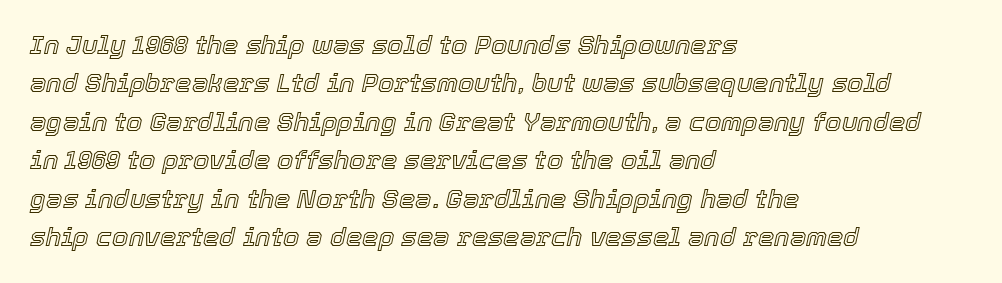
The image shows 26 px text type, italic (leaning right); set left-aligned, normal line spacing (1.48x), normal letter spacing, not underlined.
